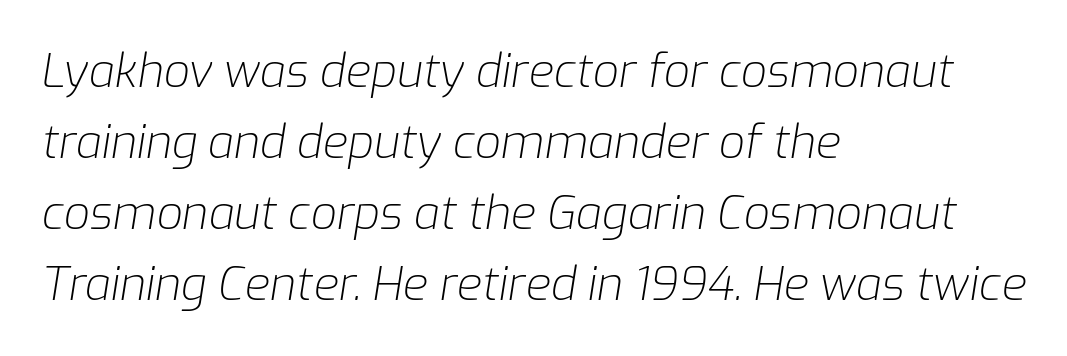
Does the leading feel generous? No, just average. Compared with typical body copy, the letter spacing here is the same. A bare baseline throughout the passage. Posture: slanted. Spacing verdict: proportional, widths tailored to each character. Layout note: lines flush left.
